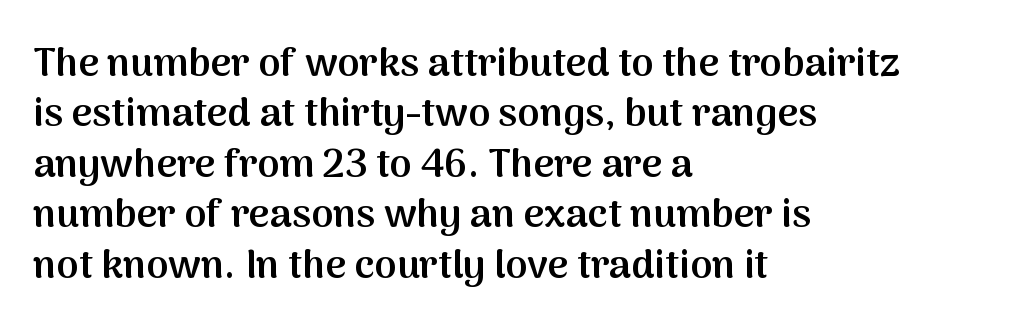
Check where the strokes stop: nothing finishes them off — pure sans. The paragraph has a hard left edge and a soft right edge. You can tell it's not italic because the verticals are truly vertical. The rendering uses a moderate line-height, typical for paragraphs.
